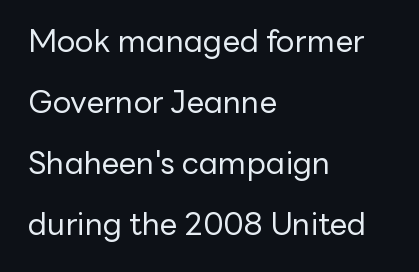
{"serif": "no", "italic": "no", "bold": "no", "weight": "regular", "width": "normal", "stroke_contrast": "low", "x_height": "medium", "monospaced": "no", "underline": "no", "align": "left", "line_spacing": "loose", "line_spacing_ratio": 1.97, "letter_spacing": "normal", "letter_spacing_em": 0.0, "glyph_px": 31}
